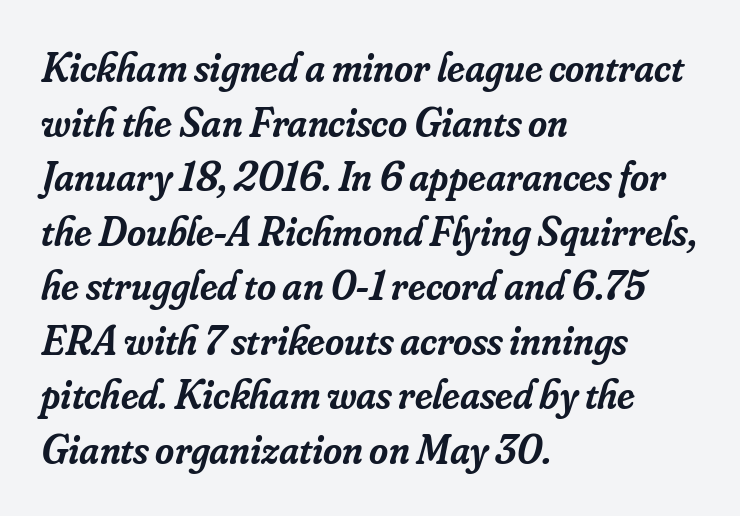
The image shows 41 px semibold serif type, italic (leaning right); set left-aligned, normal line spacing (1.33x), normal letter spacing, not underlined; low stroke contrast and a small x-height.
